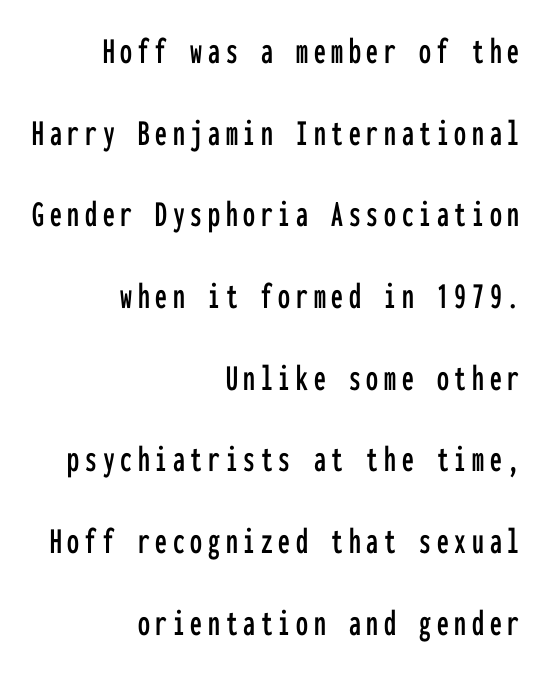
{"serif": "no", "italic": "no", "width": "condensed", "stroke_contrast": "low", "x_height": "medium", "monospaced": "yes", "underline": "no", "align": "right", "line_spacing": "loose", "line_spacing_ratio": 2.15, "glyph_px": 38}
